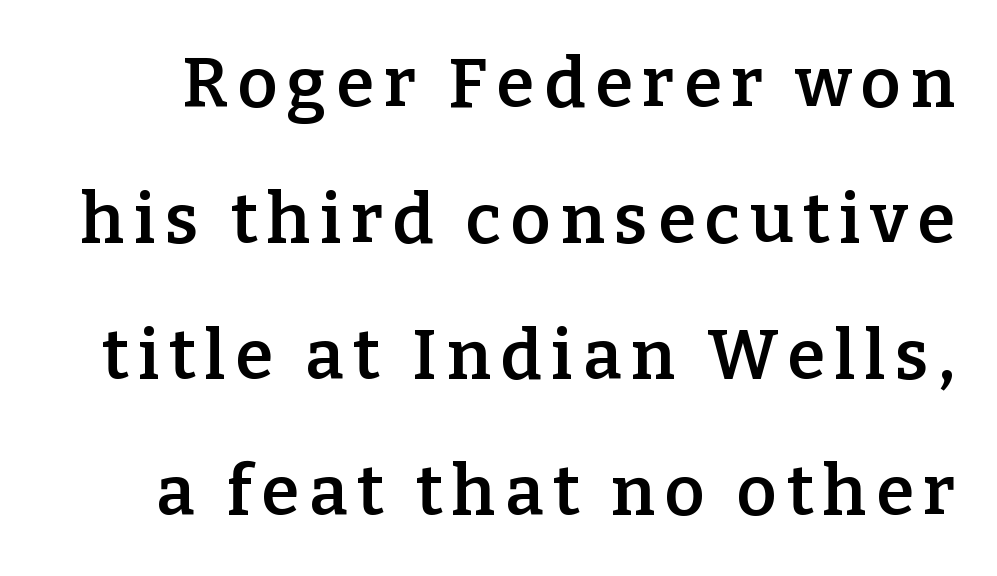
The image shows 69 px semibold serif type, upright; set loose line spacing (1.97x), not underlined; low stroke contrast and a medium x-height.
